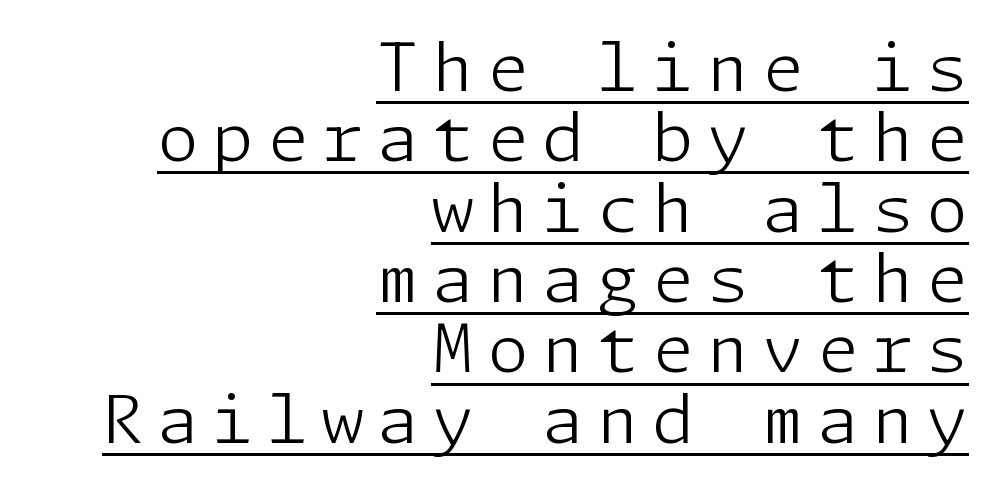
The type sits square on the baseline with zero lean. Leading: reduced. Here the glyphs are tracked loosely, breaking word shapes into spaced letters. This sample is right-justified, so line beginnings fall wherever the words allow. Honestly, the underline is the first thing you notice here.
